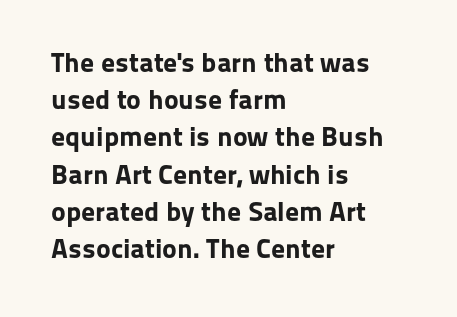
{"serif": "no", "italic": "no", "bold": "yes", "weight": "bold", "width": "normal", "stroke_contrast": "low", "x_height": "medium", "monospaced": "no", "underline": "no", "align": "left", "line_spacing": "normal", "line_spacing_ratio": 1.33, "letter_spacing": "normal", "letter_spacing_em": 0.0, "glyph_px": 28}
